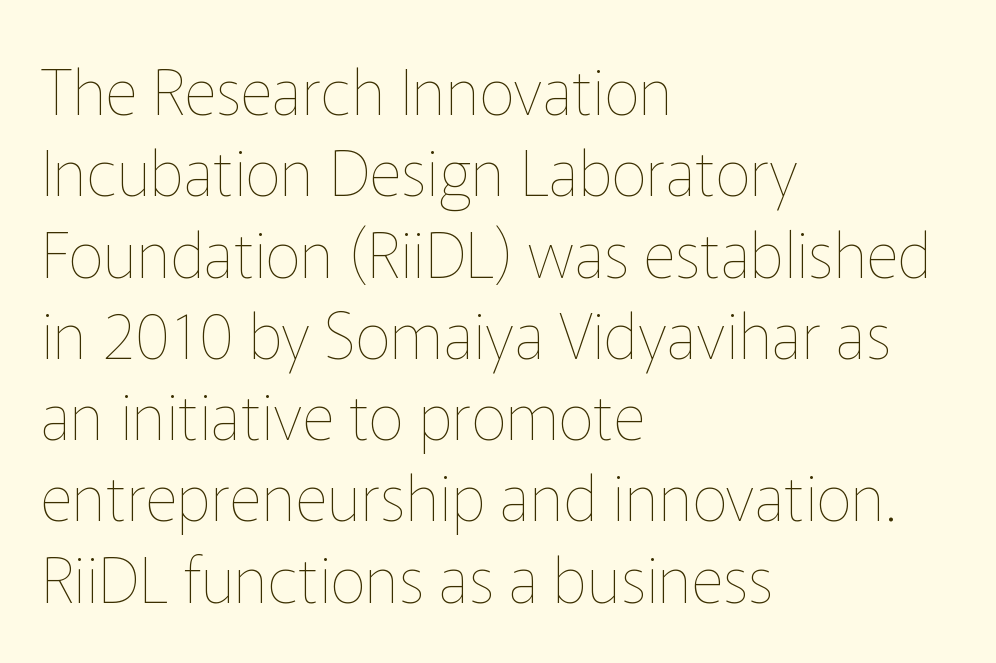
The image shows 63 px thin type, upright; set left-aligned, normal line spacing (1.29x), normal letter spacing, not underlined; low stroke contrast and a medium x-height.
